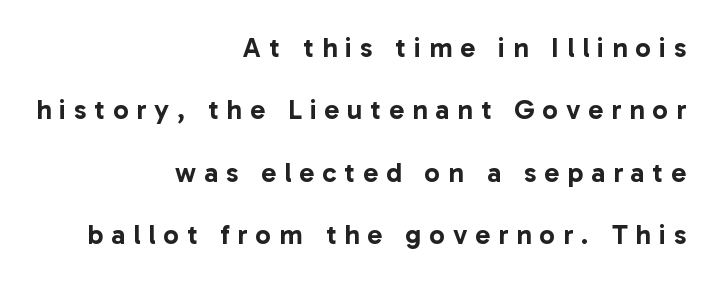
The image shows 28 px sans-serif type, upright; set right-aligned, loose line spacing (2.23x), unusually wide letter spacing (+0.28 em), not underlined; low stroke contrast and a medium x-height.
